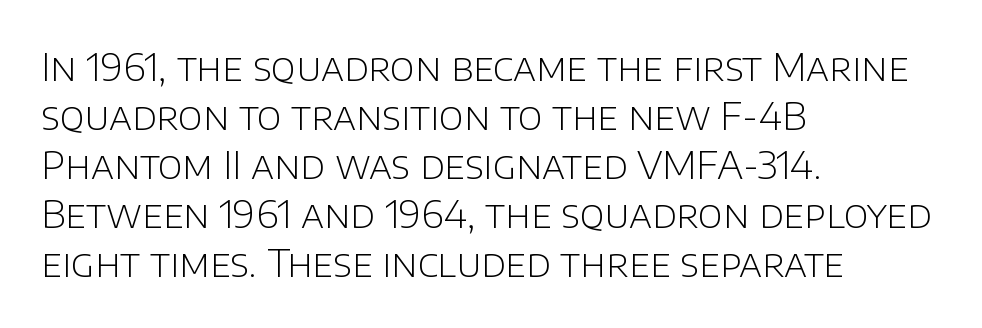
One glance says typical: line gaps are just what's usual. One-word summary of the alignment: left. A roman cut, with each character standing at attention. Think standard paragraph weight, or any step lighter than that. Unlike a traditional serif, this face leaves its strokes unadorned.
